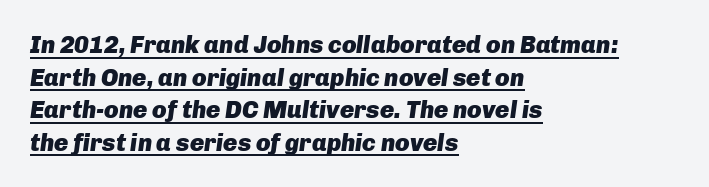
The image shows 24 px bold type, italic (leaning right); set left-aligned, normal line spacing (1.36x), normal letter spacing, underlined.
